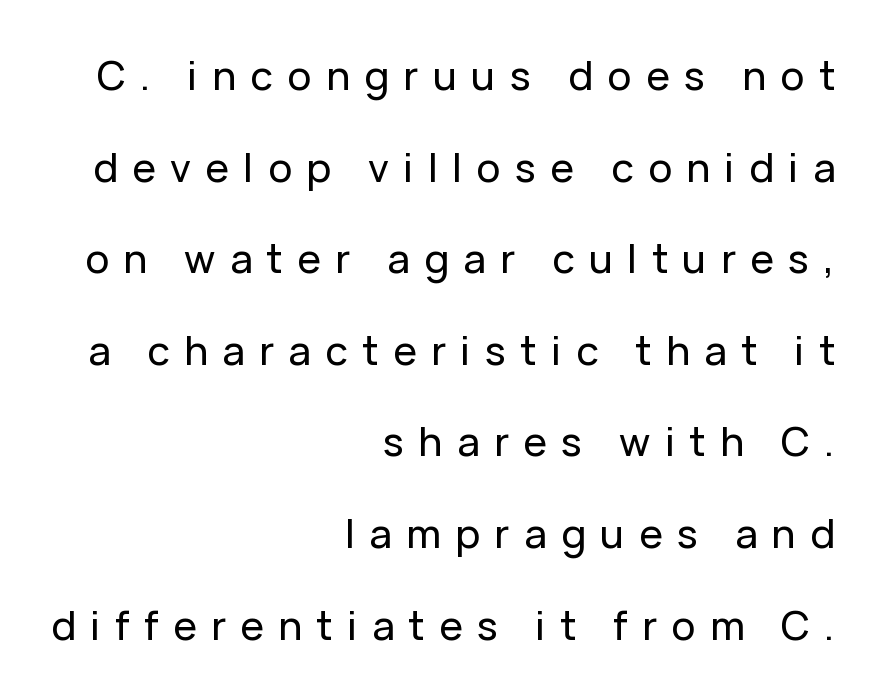
Q: Is the text italic (slanted)? A: No, it is upright.
Q: Is the typeface a serif or a sans-serif typeface? A: Sans-serif.
Q: Is the text underlined? A: No.
Q: How is the paragraph aligned? A: Right-aligned.
Q: Is the spacing between letters normal or unusually wide? A: Unusually wide.
Q: Is the spacing between lines tight, normal or loose? A: Loose.
Q: Width (condensed, normal, or wide)? A: Normal.
Q: Stroke contrast? A: Low.
Q: x-height? A: Medium.
Q: Monospaced? A: No.
